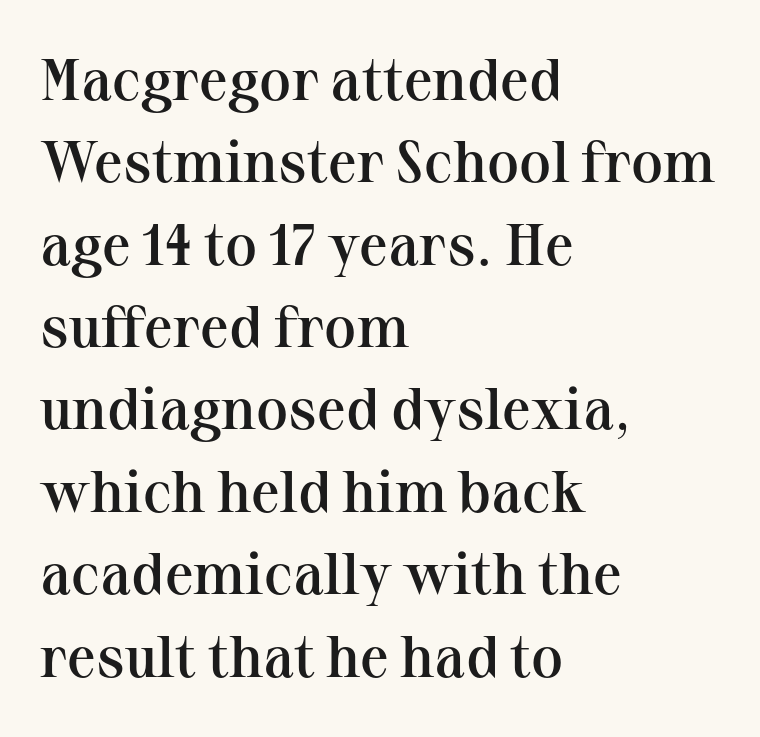
Q: Is the text bold? A: Semi-bold.
Q: Is the text italic (slanted)? A: No, it is upright.
Q: Is the typeface a serif or a sans-serif typeface? A: Serif.
Q: Is the text underlined? A: No.
Q: How is the paragraph aligned? A: Left-aligned.
Q: Is the spacing between letters normal or unusually wide? A: Normal.
Q: Is the spacing between lines tight, normal or loose? A: Normal.
Q: Width (condensed, normal, or wide)? A: Normal.
Q: Stroke contrast? A: Medium.
Q: x-height? A: Medium.
Q: Monospaced? A: No.
